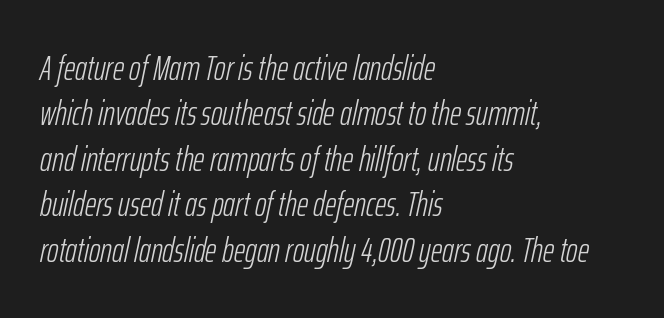
{"italic": "yes", "lean": "right", "slant_degrees": 12, "bold": "no", "weight": "light", "width": "condensed", "stroke_contrast": "low", "x_height": "medium", "monospaced": "no", "underline": "no", "align": "left", "line_spacing": "normal", "line_spacing_ratio": 1.3, "letter_spacing": "normal", "letter_spacing_em": 0.0, "glyph_px": 35}
